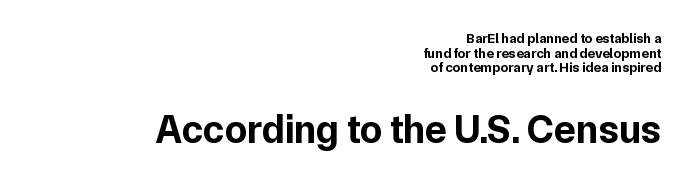
No italicization has been applied; the sample stays upright. Summary of weight: heavy, a full bold. This is sans-serif lettering, the kind often seen on screens and signage. Letters rest on an invisible, unmarked baseline. The face used here is rendered with its standard letterfit. The more generous point size was reserved for the lower chunk.
